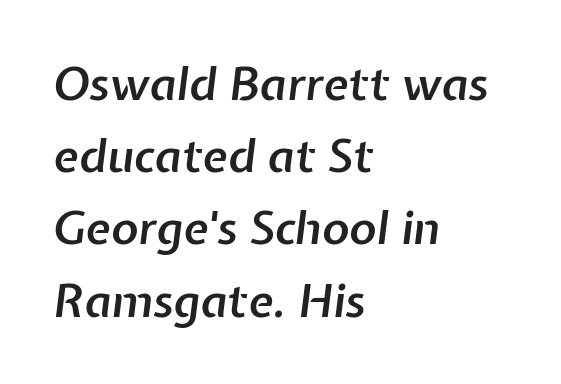
The image shows 46 px semibold type, italic (leaning right); set left-aligned, normal line spacing (1.57x), normal letter spacing, not underlined; low stroke contrast and a medium x-height.
